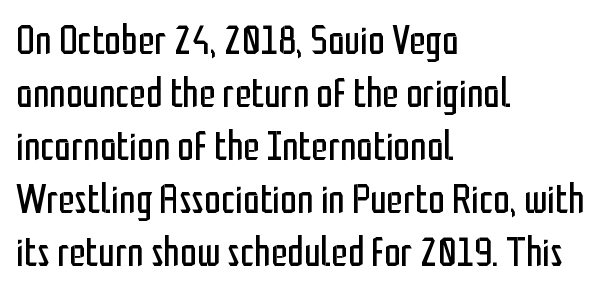
A typesetter would call this proportional, since set widths differ per character. Typographically, this falls in the sans-serif category. Letters have the restrained weight of plain body copy at most. In terms of leading, this rendering sits right in the middle. Standard letterfit; no display-style spreading of the glyphs.
